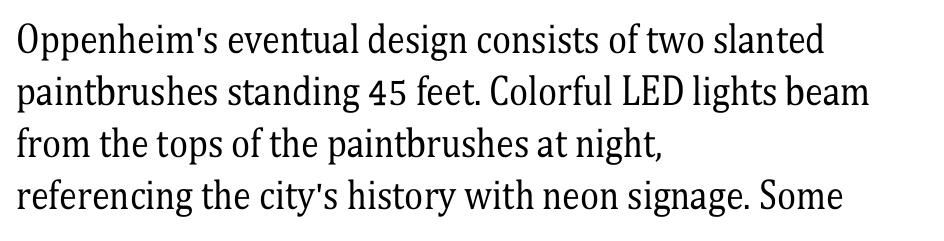
Q: Is the text bold? A: No.
Q: Is the text italic (slanted)? A: No, it is upright.
Q: Is the typeface a serif or a sans-serif typeface? A: Serif.
Q: Is the text underlined? A: No.
Q: How is the paragraph aligned? A: Left-aligned.
Q: Is the spacing between letters normal or unusually wide? A: Normal.
Q: Is the spacing between lines tight, normal or loose? A: Normal.
Q: Width (condensed, normal, or wide)? A: Condensed.
Q: Stroke contrast? A: Medium.
Q: x-height? A: Medium.
Q: Monospaced? A: No.
